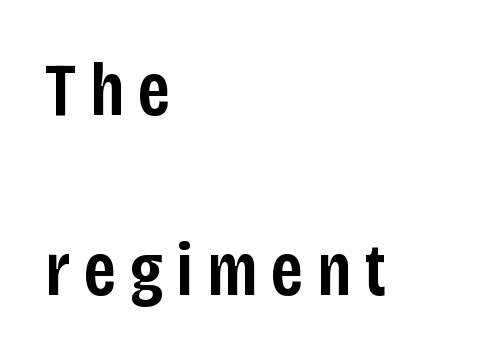
Q: Is the text bold? A: Semi-bold.
Q: Is the text italic (slanted)? A: No, it is upright.
Q: Is the typeface a serif or a sans-serif typeface? A: Sans-serif.
Q: Is the text underlined? A: No.
Q: How is the paragraph aligned? A: Left-aligned.
Q: Is the spacing between lines tight, normal or loose? A: Loose.
Q: Width (condensed, normal, or wide)? A: Condensed.
Q: Stroke contrast? A: Low.
Q: x-height? A: Large.
Q: Monospaced? A: No.
